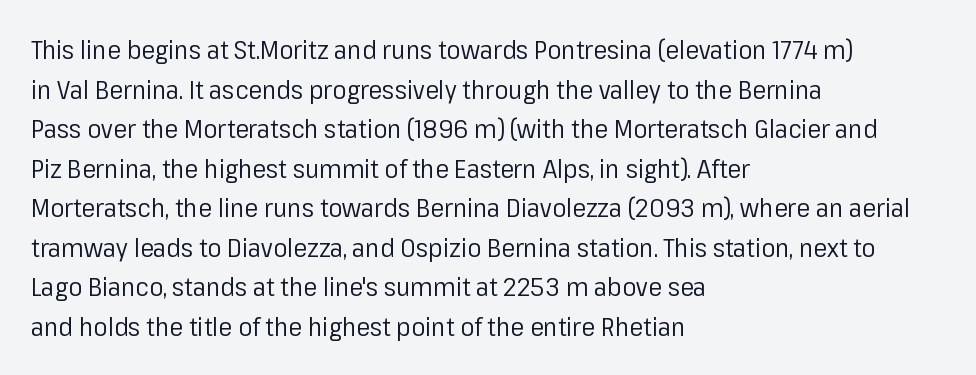
The image shows 26 px text type, upright; set left-aligned, normal line spacing (1.52x), normal letter spacing, not underlined.
